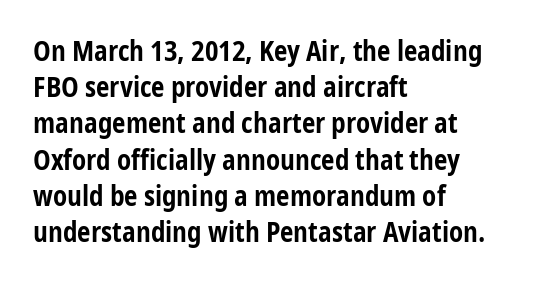
Does the weight exceed regular? Yes, all the way to bold. Inter-character spacing is left at the font's built-in metrics. If you drew a ruler down the left edge, every line would touch it. Only glyphs here, with clear space below each row. This sample keeps an unexceptional amount of space between lines.
